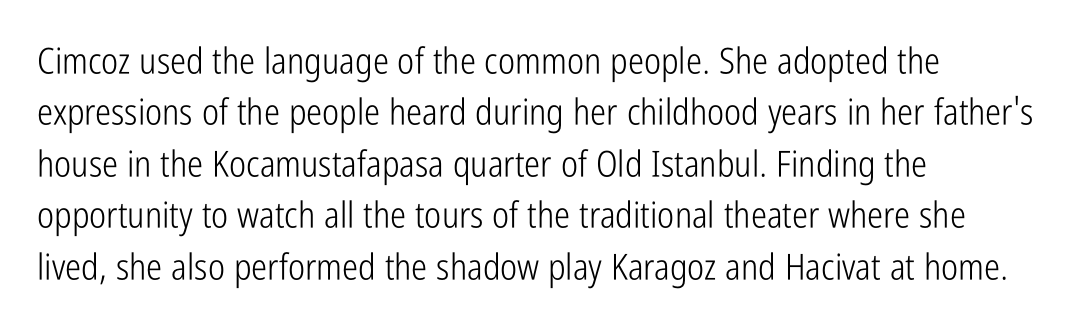
The image shows 36 px light, condensed sans-serif type, upright; set left-aligned, normal line spacing (1.43x), normal letter spacing, not underlined; low stroke contrast and a medium x-height.
